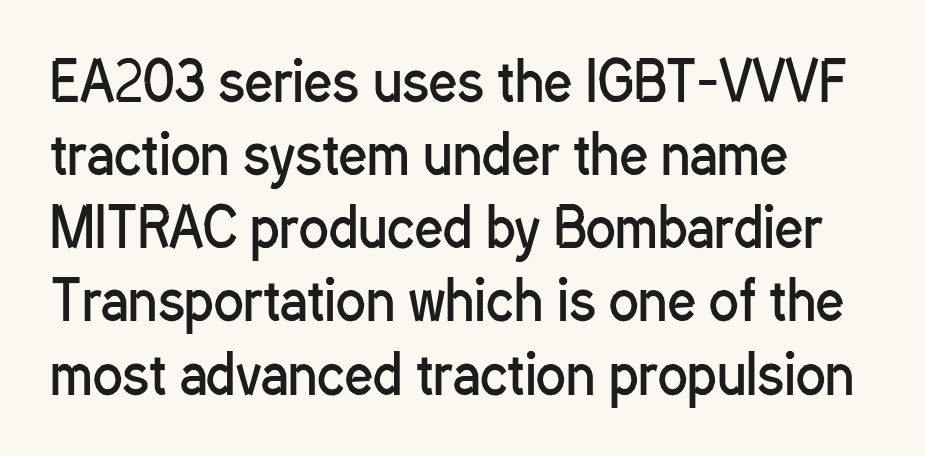
{"serif": "no", "italic": "no", "bold": "no", "weight": "regular", "width": "condensed", "stroke_contrast": "low", "x_height": "medium", "monospaced": "no", "underline": "no", "align": "left", "line_spacing": "normal", "line_spacing_ratio": 1.33, "letter_spacing": "normal", "letter_spacing_em": 0.0, "glyph_px": 55}
